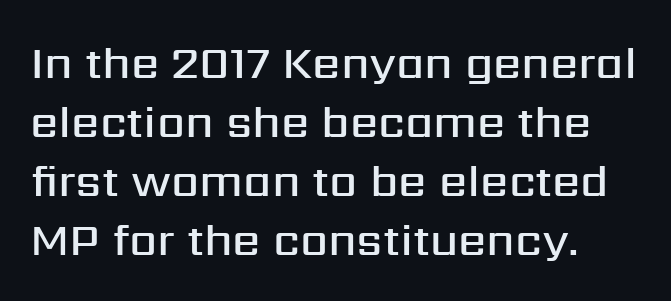
The image shows 45 px semibold sans-serif type, upright; set left-aligned, normal line spacing (1.31x), normal letter spacing, not underlined; medium stroke contrast and a medium x-height.
